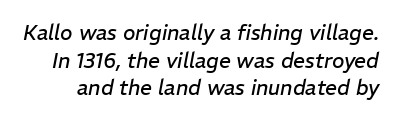
{"italic": "yes", "lean": "right", "slant_degrees": 11, "bold": "no", "underline": "no", "line_spacing": "normal", "line_spacing_ratio": 1.31, "letter_spacing": "normal", "letter_spacing_em": 0.0, "glyph_px": 21}
